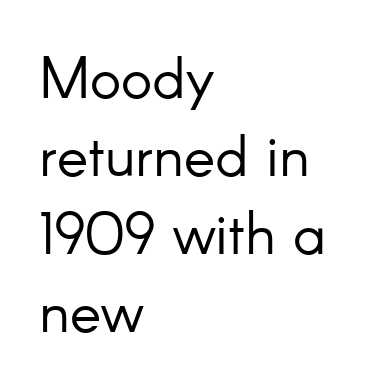
To sum up the face: it is a sans, with no serifs. Clear beneath every line of the passage. Default kerning and tracking; the words read as compact shapes. Is the block centered? No — it sits flush against the left margin. The line-height multiplier appears to be the usual default. Posture: straight, roman, zero tilt.
